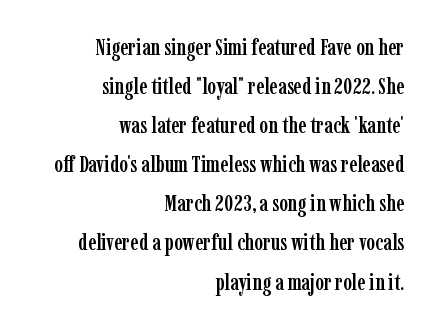
Q: Is the text italic (slanted)? A: No, it is upright.
Q: Is the text underlined? A: No.
Q: How is the paragraph aligned? A: Right-aligned.
Q: Is the spacing between letters normal or unusually wide? A: Normal.
Q: Is the spacing between lines tight, normal or loose? A: Normal.
